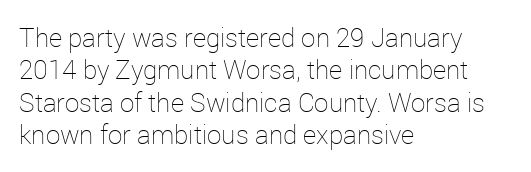
Q: Is the text bold? A: No.
Q: Is the text italic (slanted)? A: No, it is upright.
Q: Is the text underlined? A: No.
Q: How is the paragraph aligned? A: Left-aligned.
Q: Is the spacing between letters normal or unusually wide? A: Normal.
Q: Is the spacing between lines tight, normal or loose? A: Normal.
